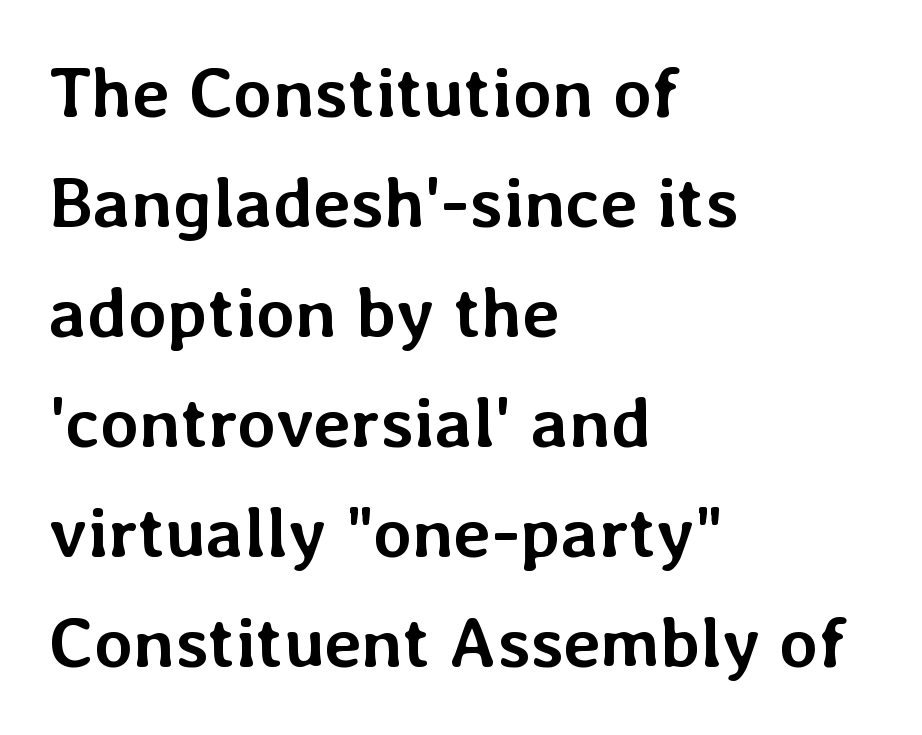
Q: Is the text bold? A: Yes.
Q: Is the text italic (slanted)? A: No, it is upright.
Q: Is the text underlined? A: No.
Q: How is the paragraph aligned? A: Left-aligned.
Q: Is the spacing between letters normal or unusually wide? A: Normal.
Q: Is the spacing between lines tight, normal or loose? A: Normal.
Q: Width (condensed, normal, or wide)? A: Normal.
Q: Stroke contrast? A: Low.
Q: x-height? A: Medium.
Q: Monospaced? A: No.
